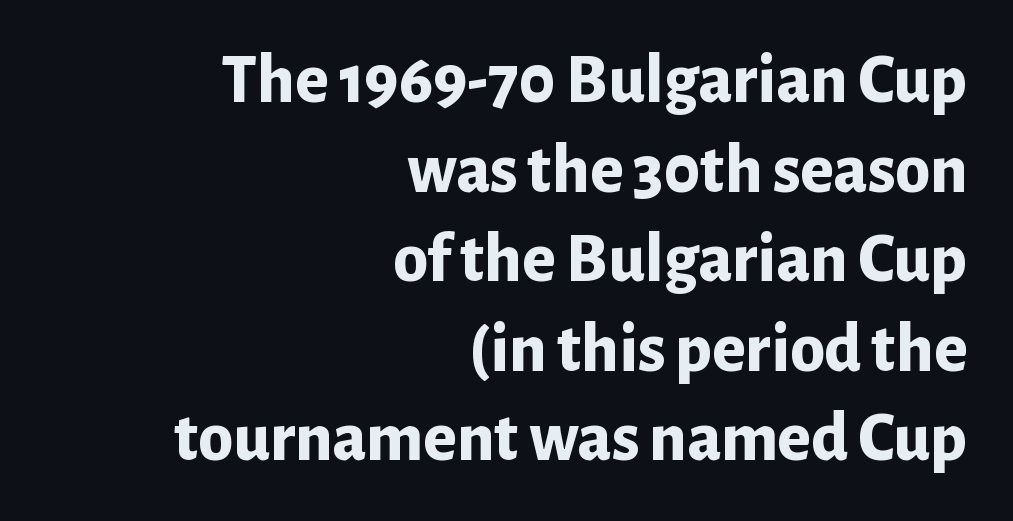
The image shows 70 px bold sans-serif type, upright; set right-aligned, normal line spacing (1.28x), normal letter spacing, not underlined; low stroke contrast and a medium x-height.
